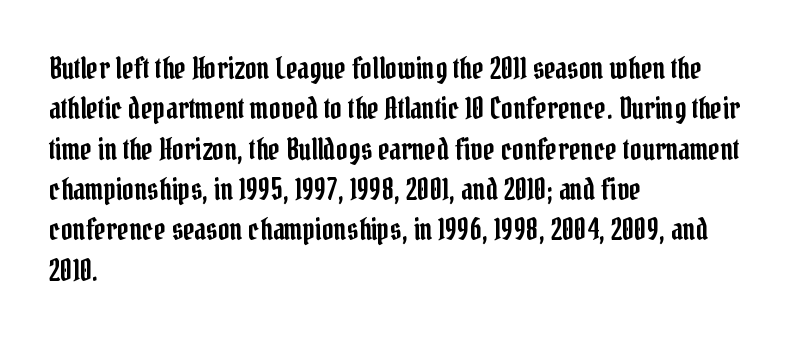
The area under the type is left untouched. The type family on display is of the serif kind. Spacing between characters is what you'd get straight out of the box. These lines are rendered in a variable-pitch font. Does the copy run flush right? No — it runs flush left.
